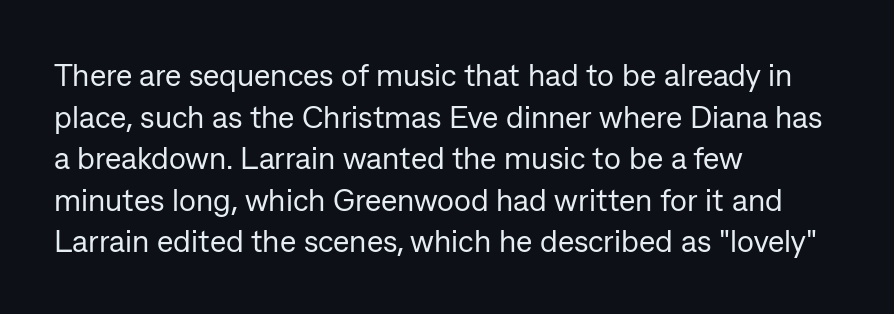
Q: Is the text bold? A: No.
Q: Is the text italic (slanted)? A: No, it is upright.
Q: Is the typeface a serif or a sans-serif typeface? A: Sans-serif.
Q: Is the text underlined? A: No.
Q: How is the paragraph aligned? A: Left-aligned.
Q: Is the spacing between letters normal or unusually wide? A: Normal.
Q: Is the spacing between lines tight, normal or loose? A: Normal.
Q: Width (condensed, normal, or wide)? A: Normal.
Q: Stroke contrast? A: Low.
Q: x-height? A: Medium.
Q: Monospaced? A: No.
